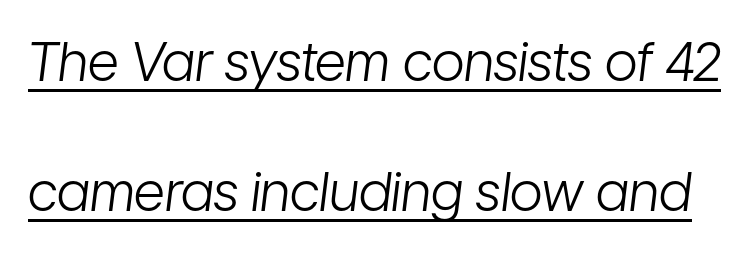
The image shows 54 px light, condensed type, italic (leaning right); set loose line spacing (2.41x), normal letter spacing, underlined; low stroke contrast and a medium x-height.
